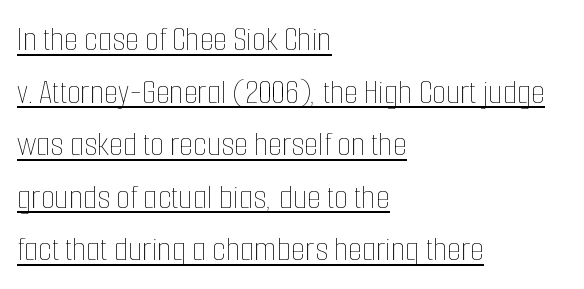
The passage shown is underscored from start to finish. The gaps between neighbouring characters are ordinary and unremarkable. Summary of weight: not heavy and not bold. The passage shown stacks its lines at a standard gap. Casual observation: everything's shoved over to the left.
